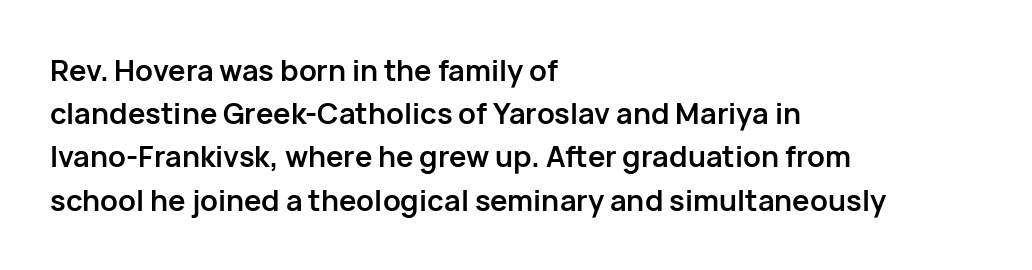
{"serif": "no", "italic": "no", "bold": "yes", "weight": "semibold", "width": "normal", "stroke_contrast": "low", "x_height": "medium", "monospaced": "no", "underline": "no", "align": "left", "line_spacing": "normal", "line_spacing_ratio": 1.49, "letter_spacing": "normal", "letter_spacing_em": 0.0, "glyph_px": 29}
